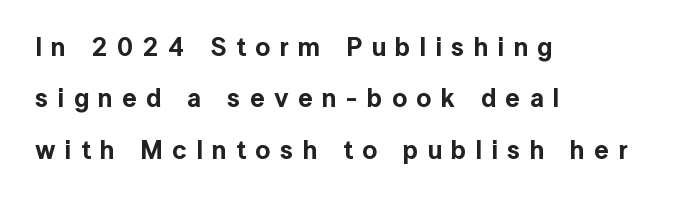
Q: Is the text italic (slanted)? A: No, it is upright.
Q: Is the text underlined? A: No.
Q: How is the paragraph aligned? A: Left-aligned.
Q: Is the spacing between letters normal or unusually wide? A: Unusually wide.
Q: Is the spacing between lines tight, normal or loose? A: Loose.
